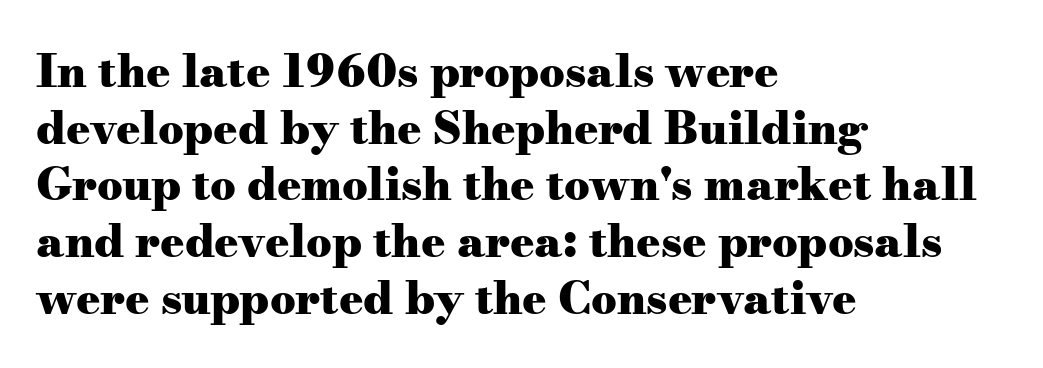
{"serif": "yes", "italic": "no", "bold": "yes", "weight": "heavy", "width": "wide", "stroke_contrast": "medium", "x_height": "small", "monospaced": "no", "underline": "no", "align": "left", "line_spacing": "normal", "line_spacing_ratio": 1.26, "letter_spacing": "normal", "letter_spacing_em": 0.0, "glyph_px": 45}
